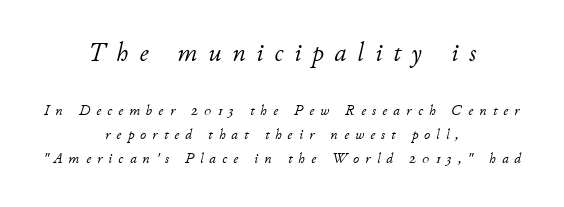
The image shows 27 px text type, italic (leaning right); set centered, normal line spacing (1.6x), unusually wide letter spacing (+0.4 em), not underlined; the first (top) block is 1.8x larger.
